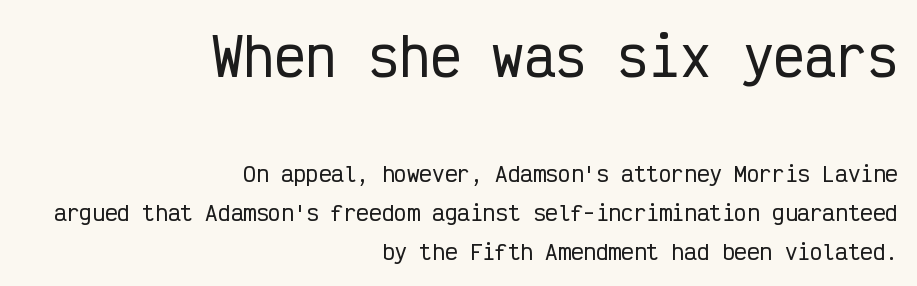
One-word summary of the alignment: right. Here the designer chose a console-style face with uniform glyph widths. Visually, the top section dominates because its glyphs are scaled up. The letters stand straight up with perfectly vertical stems. The letters sit at their default tracking, neither squeezed nor spread. Check under the words: just untouched page.
